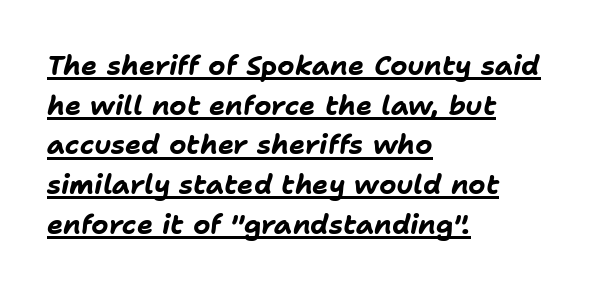
The setting favours the left margin, as ordinary paragraphs usually do. Summary of vertical rhythm: regular, with standard interline spacing. The specimen reads as italic at a glance. The glyphs are accompanied by a horizontal stroke just below them. A typesetter would call this zero additional tracking.
